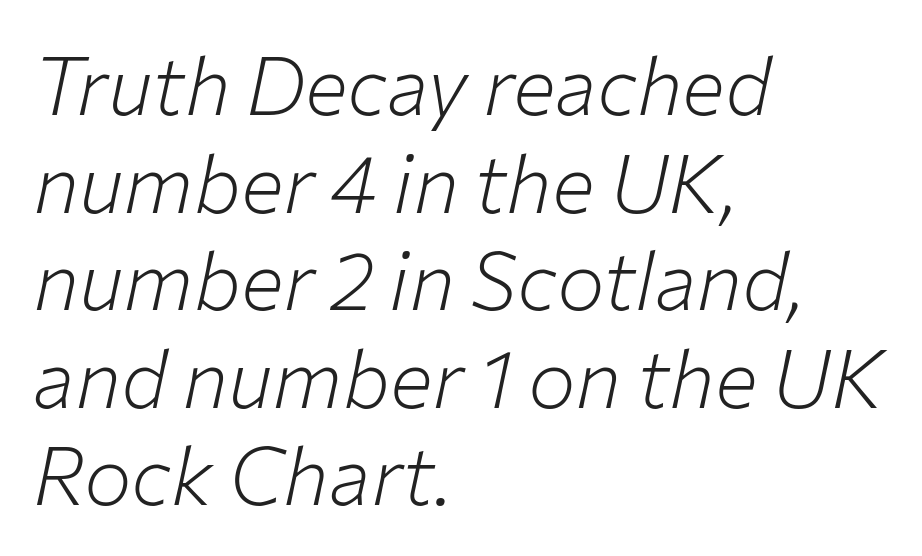
Emphasis-style slanted type is in use. The passage shown is typed in a proportional face where columns would drift. Underlining? Definitely not there. The lines are quadded left. Letters have the restrained weight of plain body copy at most.
